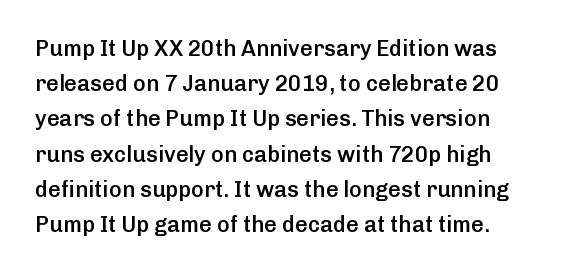
{"italic": "no", "bold": "semi", "underline": "no", "line_spacing": "normal", "line_spacing_ratio": 1.6, "letter_spacing": "normal", "letter_spacing_em": 0.0, "glyph_px": 22}
